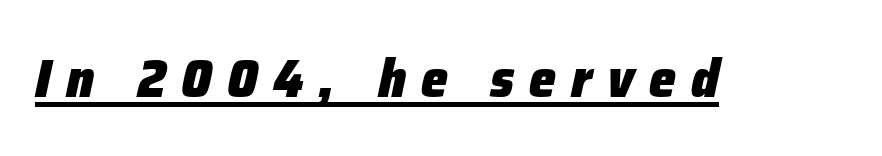
Q: Is the text bold? A: Yes.
Q: Is the text italic (slanted)? A: Yes, it leans right by about 12 degrees.
Q: Is the text underlined? A: Yes.
Q: Is the spacing between letters normal or unusually wide? A: Unusually wide.
Q: Width (condensed, normal, or wide)? A: Normal.
Q: Stroke contrast? A: Low.
Q: x-height? A: Medium.
Q: Monospaced? A: No.
